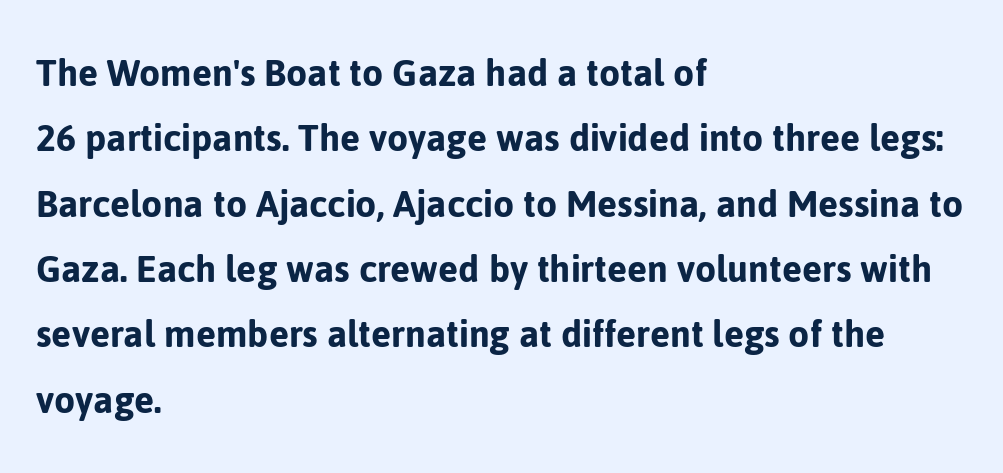
The image shows 43 px sans-serif type, upright; set left-aligned, normal line spacing (1.52x), normal letter spacing, not underlined; low stroke contrast and a medium x-height.
